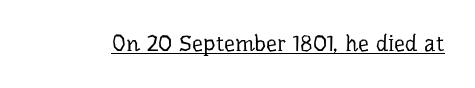
Q: Is the text bold? A: No.
Q: Is the text italic (slanted)? A: No, it is upright.
Q: Is the text underlined? A: Yes.
Q: Is the spacing between letters normal or unusually wide? A: Normal.
